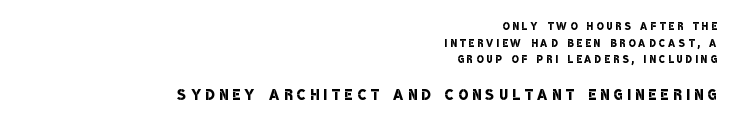
{"bold": "semi", "underline": "no", "align": "right", "line_spacing_ratio": 1.18, "letter_spacing": "wide", "letter_spacing_em": 0.24, "larger_block": "second", "size_ratio": 1.43, "glyph_px": 20}
